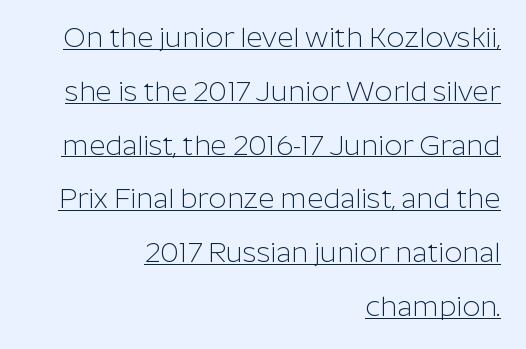
{"serif": "no", "italic": "no", "bold": "no", "weight": "light", "width": "normal", "stroke_contrast": "low", "x_height": "medium", "monospaced": "no", "underline": "yes", "align": "right", "line_spacing": "loose", "line_spacing_ratio": 1.92, "letter_spacing": "normal", "letter_spacing_em": 0.0, "glyph_px": 28}
